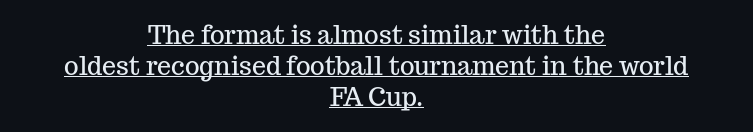
Q: Is the text italic (slanted)? A: No, it is upright.
Q: Is the text underlined? A: Yes.
Q: How is the paragraph aligned? A: Centered.
Q: Is the spacing between letters normal or unusually wide? A: Normal.
